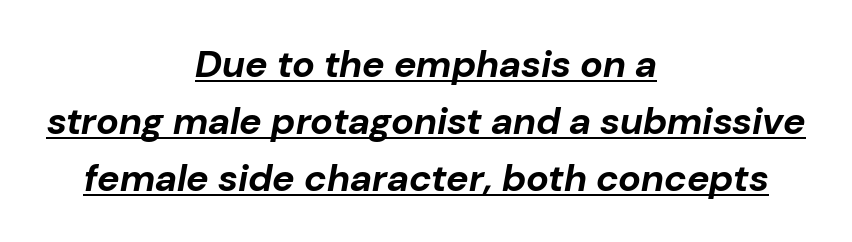
{"italic": "yes", "lean": "right", "slant_degrees": 10, "bold": "yes", "weight": "bold", "width": "normal", "stroke_contrast": "low", "x_height": "medium", "monospaced": "no", "underline": "yes", "align": "center", "line_spacing": "normal", "line_spacing_ratio": 1.5, "letter_spacing": "normal", "letter_spacing_em": 0.0, "glyph_px": 38}
